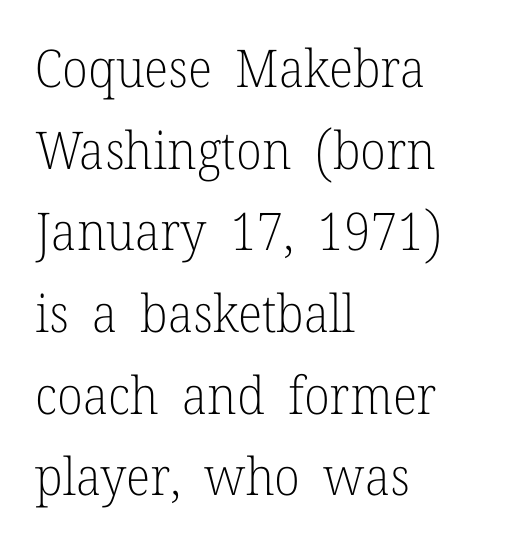
Q: Is the text bold? A: No.
Q: Is the text italic (slanted)? A: No, it is upright.
Q: Is the typeface a serif or a sans-serif typeface? A: Serif.
Q: Is the text underlined? A: No.
Q: How is the paragraph aligned? A: Left-aligned.
Q: Is the spacing between letters normal or unusually wide? A: Normal.
Q: Is the spacing between lines tight, normal or loose? A: Normal.
Q: Width (condensed, normal, or wide)? A: Normal.
Q: Stroke contrast? A: Low.
Q: x-height? A: Medium.
Q: Monospaced? A: No.
